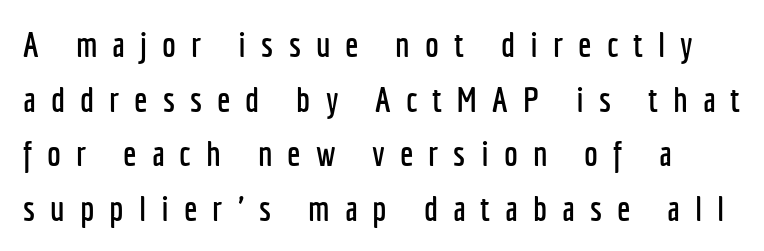
The image shows 35 px condensed sans-serif type, upright; set normal line spacing (1.56x), unusually wide letter spacing (+0.43 em), not underlined; low stroke contrast and a medium x-height.
